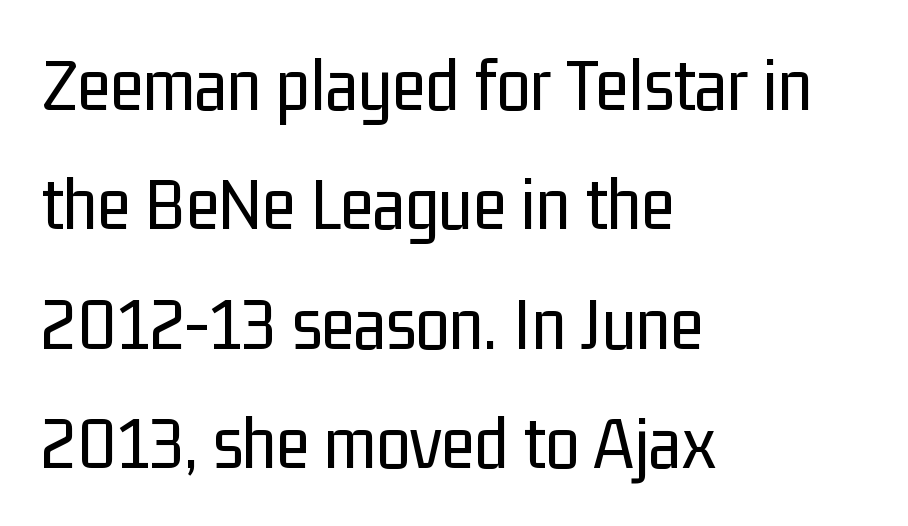
Looks like regular typesetting: each glyph gets only the width it needs. These lines keep a tight, regular rhythm from letter to letter. Classification — sans serif. Does the copy run flush right? No — it runs flush left.
